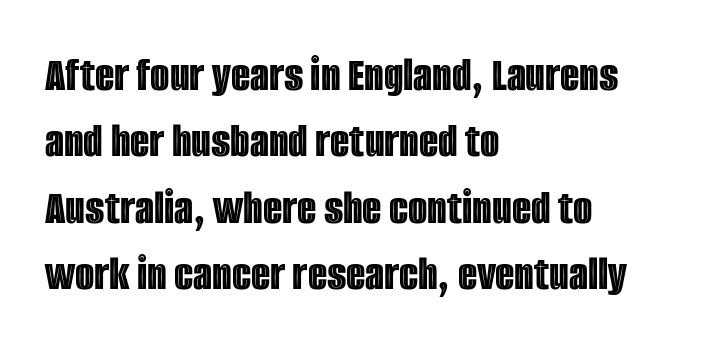
Q: Is the text italic (slanted)? A: No, it is upright.
Q: Is the text underlined? A: No.
Q: How is the paragraph aligned? A: Left-aligned.
Q: Is the spacing between letters normal or unusually wide? A: Normal.
Q: Is the spacing between lines tight, normal or loose? A: Normal.
Q: Width (condensed, normal, or wide)? A: Condensed.
Q: x-height? A: Large.
Q: Monospaced? A: No.
